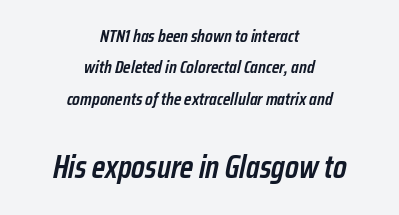
Q: Is the text bold? A: Semi-bold.
Q: Is the text italic (slanted)? A: Yes, it leans right by about 12 degrees.
Q: Is the text underlined? A: No.
Q: How is the paragraph aligned? A: Centered.
Q: Is the spacing between letters normal or unusually wide? A: Normal.
Q: Which block of text is set in a larger size, the first (top) or the second (bottom)? A: The second (bottom) one.
Q: Width (condensed, normal, or wide)? A: Condensed.
Q: Stroke contrast? A: Low.
Q: x-height? A: Medium.
Q: Monospaced? A: No.
